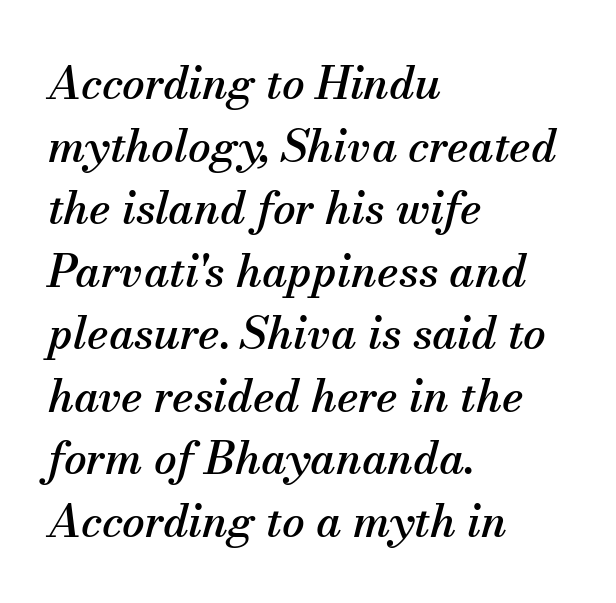
The image shows 45 px serif type, italic (leaning right); set left-aligned, normal line spacing (1.39x), normal letter spacing, not underlined; medium stroke contrast and a small x-height.
